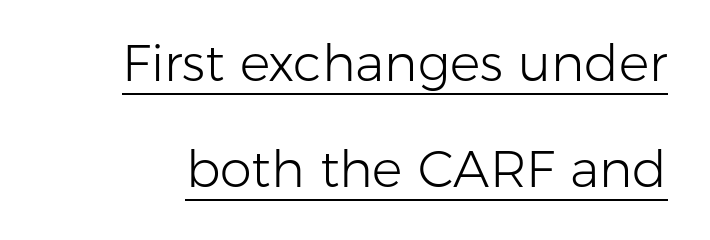
The image shows 51 px light sans-serif type, upright; set loose line spacing (2.07x), normal letter spacing, underlined; low stroke contrast and a medium x-height.
